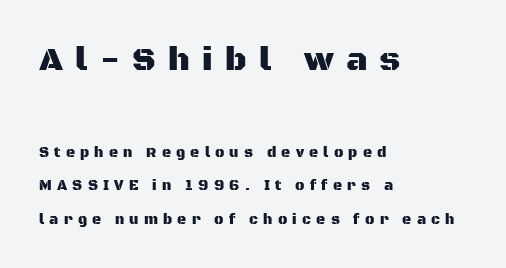
Q: Is the text italic (slanted)? A: No, it is upright.
Q: Is the typeface a serif or a sans-serif typeface? A: Sans-serif.
Q: Is the text underlined? A: No.
Q: How is the paragraph aligned? A: Left-aligned.
Q: Is the spacing between letters normal or unusually wide? A: Unusually wide.
Q: Is the spacing between lines tight, normal or loose? A: Loose.
Q: Which block of text is set in a larger size, the first (top) or the second (bottom)? A: The first (top) one.
Q: Width (condensed, normal, or wide)? A: Normal.
Q: Stroke contrast? A: Medium.
Q: x-height? A: Large.
Q: Monospaced? A: No.
